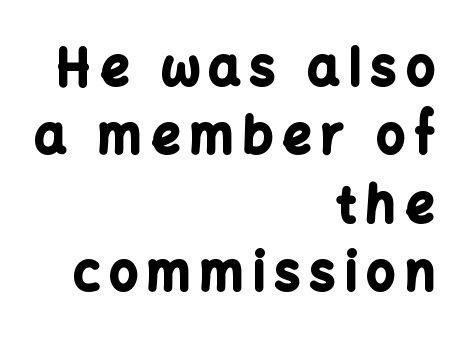
Q: Is the text bold? A: Yes.
Q: Is the text italic (slanted)? A: No, it is upright.
Q: Is the typeface a serif or a sans-serif typeface? A: Sans-serif.
Q: Is the text underlined? A: No.
Q: How is the paragraph aligned? A: Right-aligned.
Q: Is the spacing between letters normal or unusually wide? A: Unusually wide.
Q: Is the spacing between lines tight, normal or loose? A: Normal.
Q: Width (condensed, normal, or wide)? A: Normal.
Q: Stroke contrast? A: Low.
Q: x-height? A: Medium.
Q: Monospaced? A: No.
